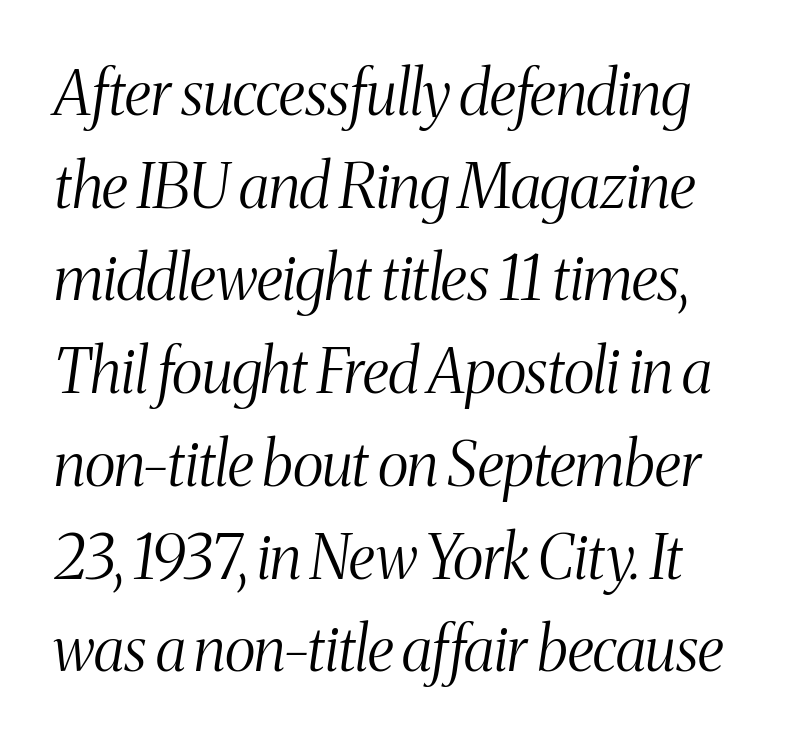
Letters have the restrained weight of plain body copy at most. Baseline-to-baseline distance is the conventional proportion of letter height. Anything drawn beneath the words? Only blank space. Type style note: has serifs. The whole block is typeset with a tilt.
